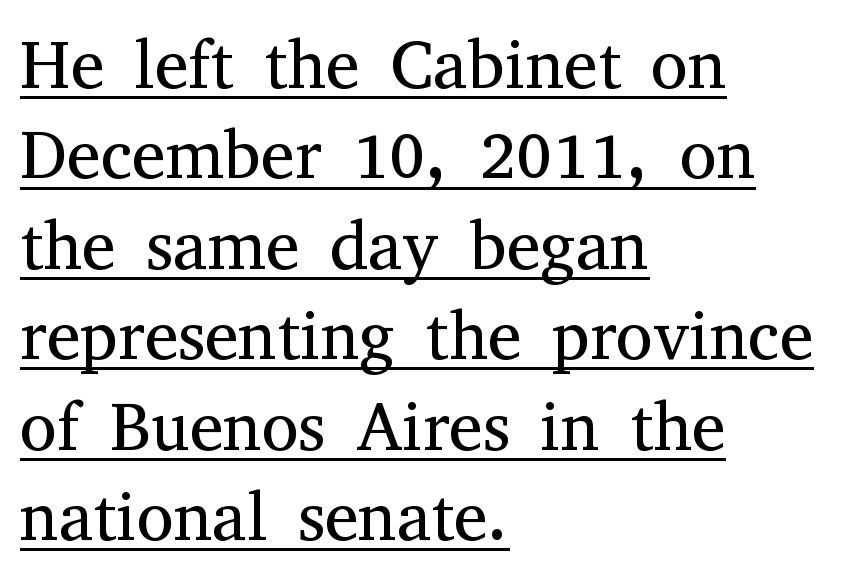
Do the letters lean? They stand straight. Caption: standard tracking, unaltered. Notice how the passage keeps a crisp vertical edge on the left only. The rendering uses a moderate line-height, typical for paragraphs. This sample carries an underscore along the baseline area.
